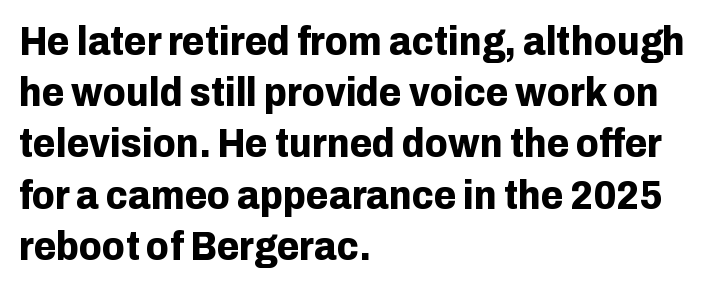
{"serif": "no", "italic": "no", "bold": "yes", "weight": "bold", "width": "normal", "stroke_contrast": "low", "x_height": "medium", "monospaced": "no", "underline": "no", "align": "left", "line_spacing": "normal", "line_spacing_ratio": 1.25, "letter_spacing": "normal", "letter_spacing_em": 0.0, "glyph_px": 41}
